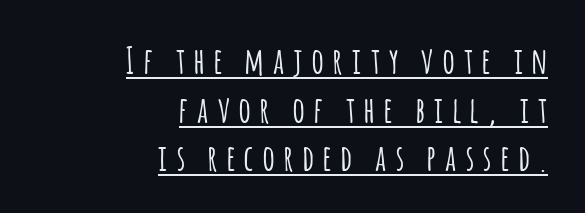
The image shows 36 px condensed sans-serif type, upright; set right-aligned, normal line spacing (1.35x), unusually wide letter spacing (+0.27 em), underlined; low stroke contrast and a large x-height.
